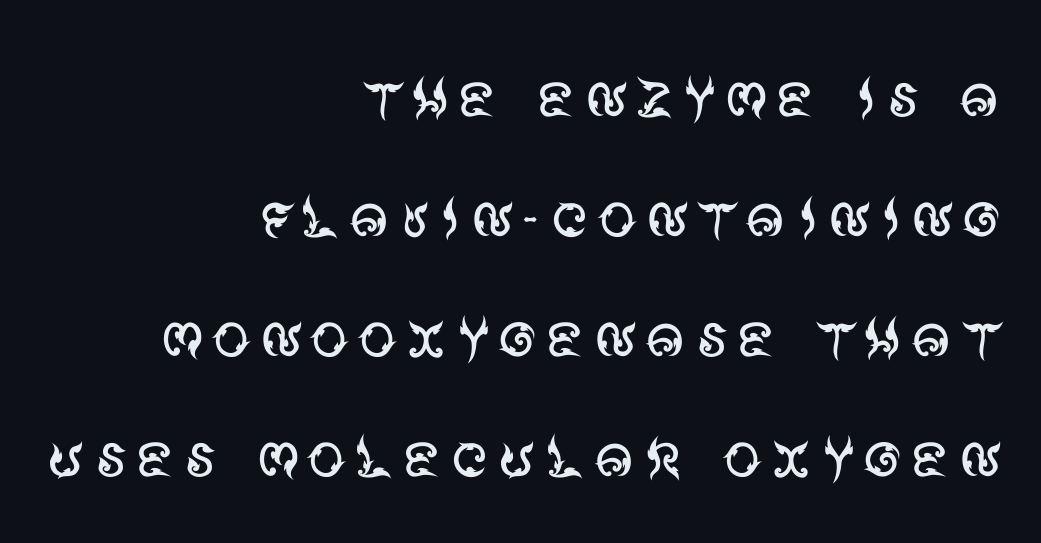
Q: Is the text bold? A: No.
Q: Is the text italic (slanted)? A: No, it is upright.
Q: Is the typeface a serif or a sans-serif typeface? A: Sans-serif.
Q: Is the text underlined? A: No.
Q: How is the paragraph aligned? A: Right-aligned.
Q: Is the spacing between lines tight, normal or loose? A: Normal.
Q: Width (condensed, normal, or wide)? A: Normal.
Q: Stroke contrast? A: Medium.
Q: x-height? A: Large.
Q: Monospaced? A: No.
